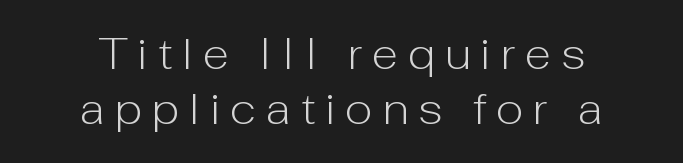
Here the designer chose a conventional face with non-uniform glyph widths. The face used here is rendered with a markedly widened letterfit. A typesetter would call this leading conventional body-copy spacing. Tall strokes in this sample are plumb rather than angled.
